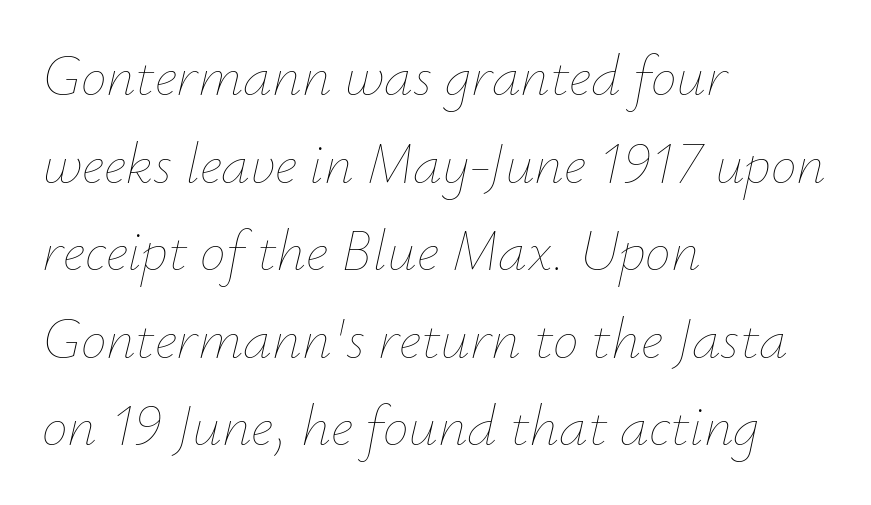
Q: Is the text bold? A: No.
Q: Is the text italic (slanted)? A: Yes, it leans right by about 12 degrees.
Q: Is the text underlined? A: No.
Q: How is the paragraph aligned? A: Left-aligned.
Q: Is the spacing between letters normal or unusually wide? A: Normal.
Q: Is the spacing between lines tight, normal or loose? A: Normal.
Q: Width (condensed, normal, or wide)? A: Normal.
Q: Stroke contrast? A: Low.
Q: x-height? A: Small.
Q: Monospaced? A: No.
